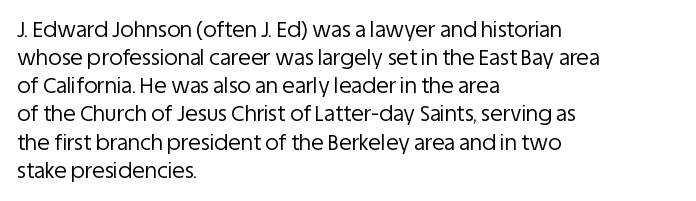
{"italic": "no", "bold": "no", "underline": "no", "align": "left", "line_spacing": "normal", "line_spacing_ratio": 1.34, "letter_spacing": "normal", "letter_spacing_em": 0.0, "glyph_px": 21}
